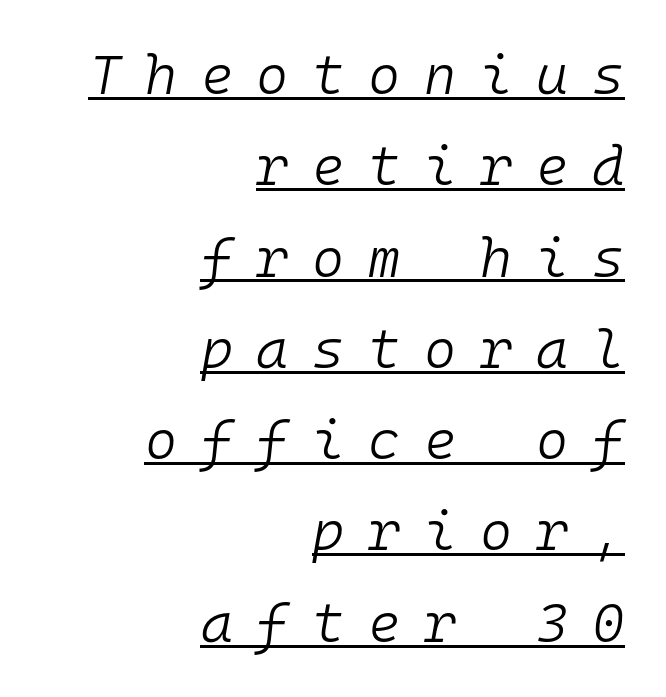
Glyph-to-glyph distance is far greater than everyday printed text. A typesetter would call this monospace, since all characters share one set width. Regarding leading, the lines here are spaced in the standard way. This is oblique type, the kind used for emphasis or titles. Honestly, the underline is the first thing you notice here. Visually the block forms a straight wall on the right and a jagged coastline on the left.
